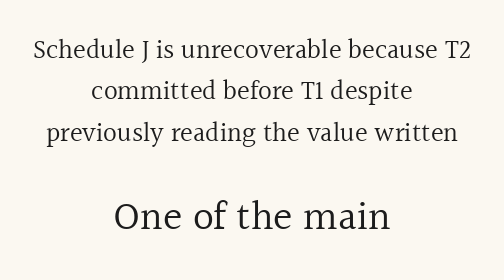
{"serif": "yes", "italic": "no", "bold": "no", "weight": "regular", "width": "normal", "x_height": "medium", "monospaced": "no", "underline": "no", "align": "center", "line_spacing": "normal", "line_spacing_ratio": 1.53, "letter_spacing": "normal", "letter_spacing_em": 0.0, "larger_block": "second", "size_ratio": 1.52, "glyph_px": 41}
